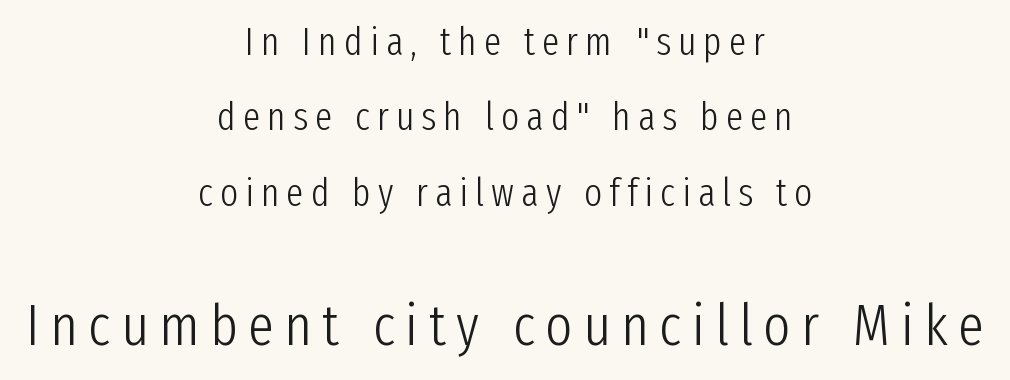
Q: Is the text bold? A: No.
Q: Is the text italic (slanted)? A: No, it is upright.
Q: Is the typeface a serif or a sans-serif typeface? A: Sans-serif.
Q: Is the text underlined? A: No.
Q: How is the paragraph aligned? A: Centered.
Q: Is the spacing between lines tight, normal or loose? A: Loose.
Q: Which block of text is set in a larger size, the first (top) or the second (bottom)? A: The second (bottom) one.
Q: Width (condensed, normal, or wide)? A: Condensed.
Q: Stroke contrast? A: Low.
Q: x-height? A: Medium.
Q: Monospaced? A: No.
